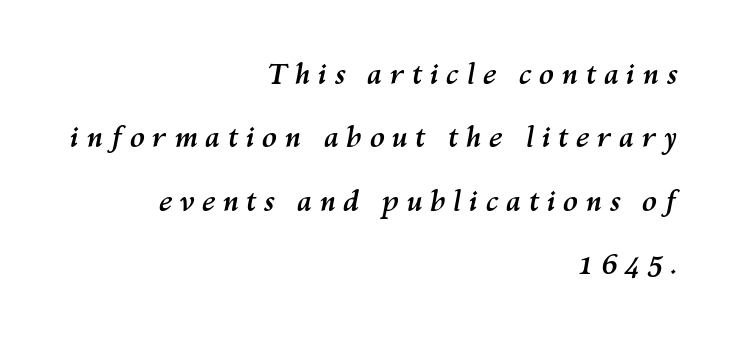
{"italic": "yes", "lean": "right", "slant_degrees": 10, "bold": "yes", "weight": "semibold", "width": "normal", "stroke_contrast": "medium", "x_height": "medium", "monospaced": "no", "underline": "no", "align": "right", "line_spacing": "loose", "line_spacing_ratio": 2.26, "letter_spacing": "wide", "letter_spacing_em": 0.25, "glyph_px": 28}
